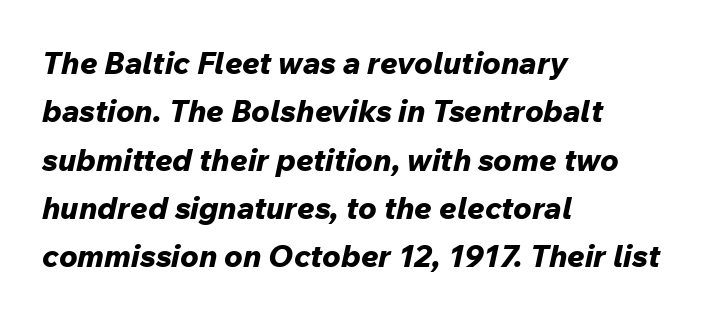
The image shows 31 px bold type, italic (leaning right); set left-aligned, normal line spacing (1.56x), normal letter spacing, not underlined; low stroke contrast and a medium x-height.
